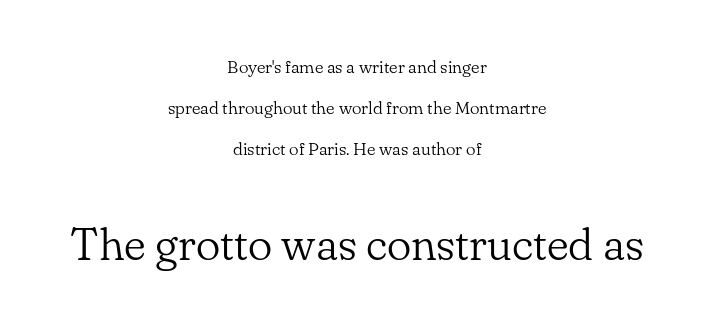
Leftover space on each line is divided equally before and after the words. Regarding leading, the lines here are spaced well apart. Proportional: the letters do not fall into vertical columns. Classification — serif.
